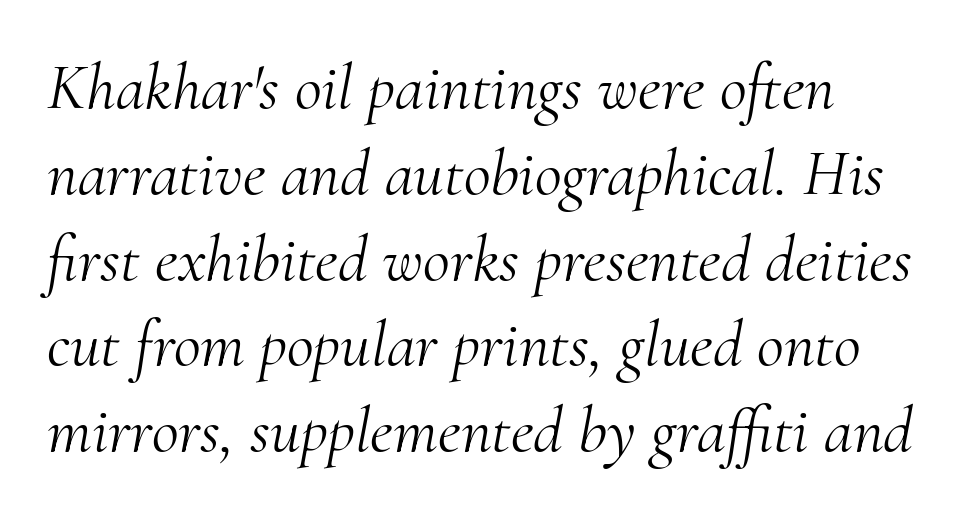
The image shows 66 px light serif type, italic (leaning right); set left-aligned, normal line spacing (1.3x), normal letter spacing, not underlined; medium stroke contrast and a small x-height.
